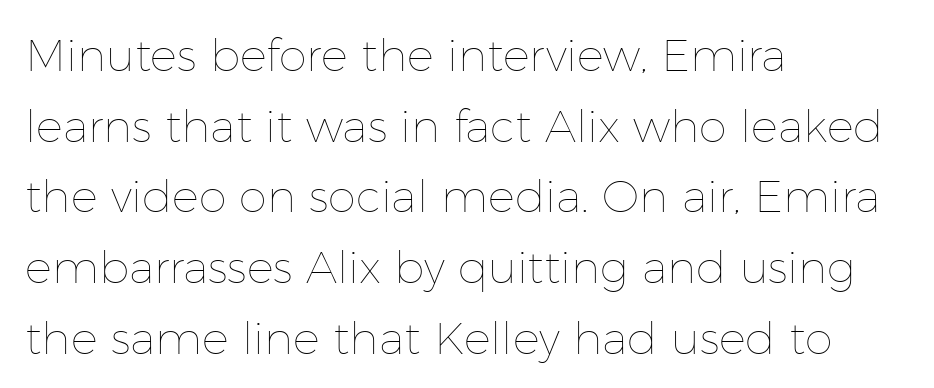
Q: Is the text bold? A: No.
Q: Is the text italic (slanted)? A: No, it is upright.
Q: Is the text underlined? A: No.
Q: How is the paragraph aligned? A: Left-aligned.
Q: Is the spacing between letters normal or unusually wide? A: Normal.
Q: Is the spacing between lines tight, normal or loose? A: Normal.
Q: Width (condensed, normal, or wide)? A: Normal.
Q: Stroke contrast? A: Low.
Q: x-height? A: Medium.
Q: Monospaced? A: No.
